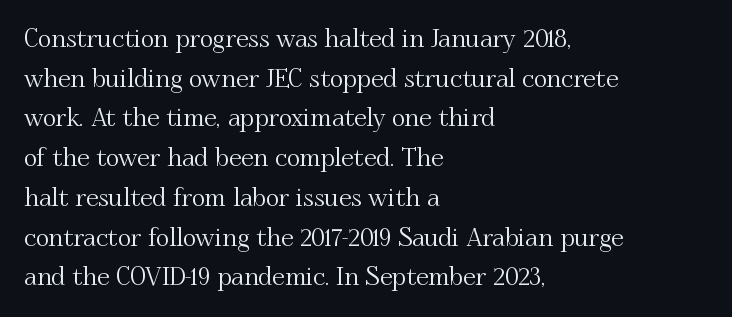
{"italic": "no", "underline": "no", "align": "left", "line_spacing": "normal", "line_spacing_ratio": 1.59, "letter_spacing": "normal", "letter_spacing_em": 0.0, "glyph_px": 25}
